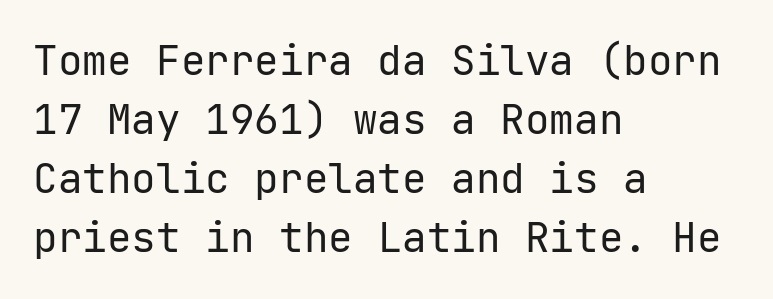
It's the straight-up-and-down kind of type. Vertical stems look standard width or narrower in stroke. The text was rendered using a sans face with plain stroke endings. The rows are spaced the way most documents space them.
